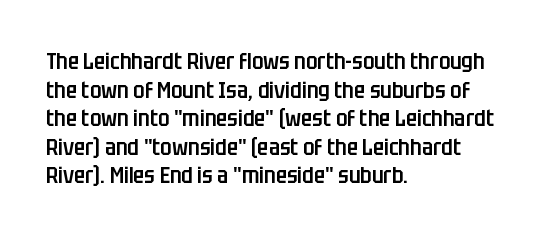
The passage shown is not underscored anywhere. On the weight axis this lands at semibold, roughly 600. Nothing unusual about the tracking: characters are spaced as the font intends. This is roman type, the default non-slanted kind. The paragraph has a hard left edge and a soft right edge.
